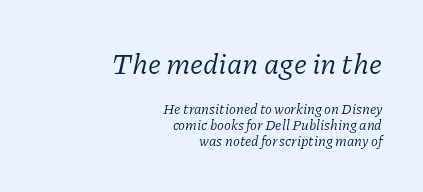
The image shows 29 px regular-weight serif type, italic (leaning right); set right-aligned, tight line spacing (1.15x), normal letter spacing, not underlined; the first (top) block is 2.07x larger; low stroke contrast and a medium x-height.
